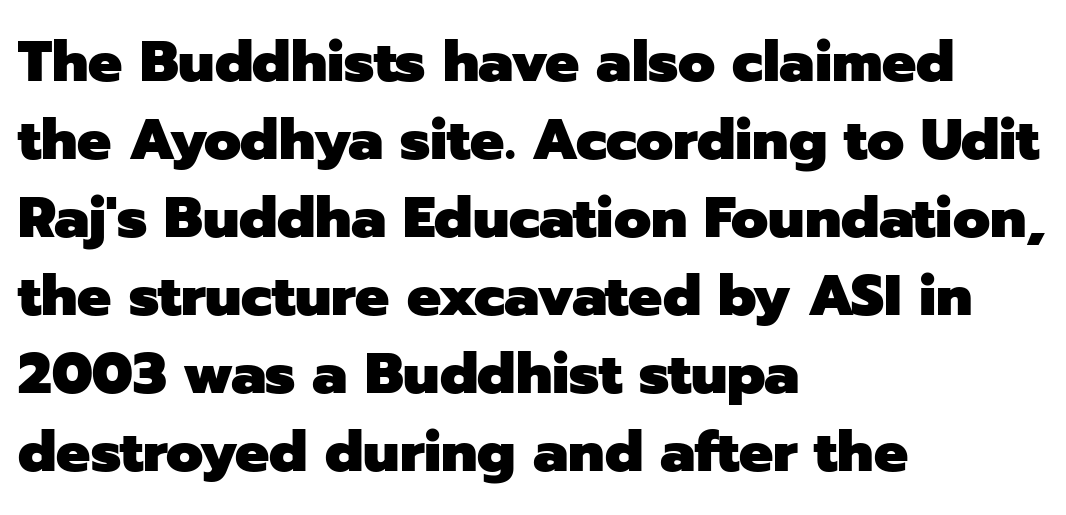
When letters stand straight like this, we call the style roman or upright. The space beneath each line is pristine and unruled. Varying glyph widths throughout — classic text-font behaviour. The paragraph shown leans on its left margin. Heavy-handed strokes throughout: this text is bold.
